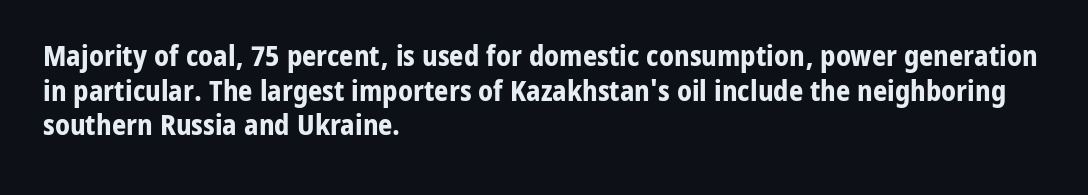
Q: Is the text bold? A: Yes.
Q: Is the text italic (slanted)? A: No, it is upright.
Q: Is the typeface a serif or a sans-serif typeface? A: Sans-serif.
Q: Is the text underlined? A: No.
Q: How is the paragraph aligned? A: Left-aligned.
Q: Is the spacing between letters normal or unusually wide? A: Normal.
Q: Width (condensed, normal, or wide)? A: Normal.
Q: Stroke contrast? A: Low.
Q: x-height? A: Medium.
Q: Monospaced? A: No.
